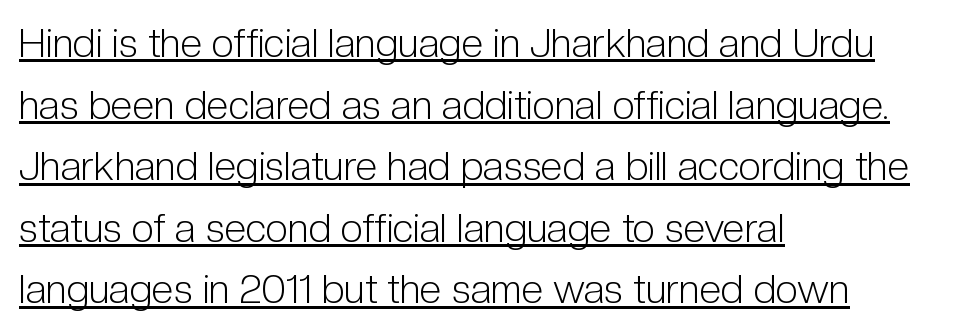
The image shows 40 px light, condensed sans-serif type, upright; set left-aligned, normal line spacing (1.54x), normal letter spacing, underlined; low stroke contrast and a medium x-height.
